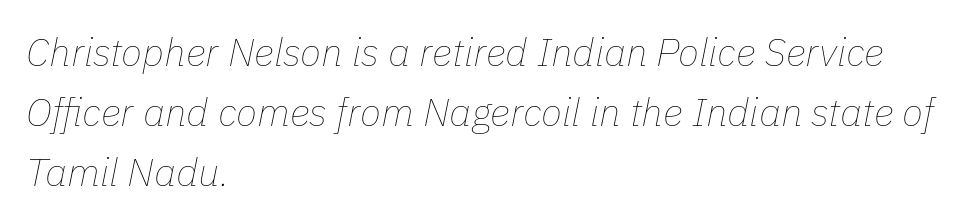
Varying glyph widths throughout — classic text-font behaviour. Each new line begins a customary step beneath the previous one. Designer's note — italics engaged. Look at the tracking — it's just the regular setting, nothing added. The letters look calm and open, with moderate or lighter stems. Where is the straight margin? On the left.
